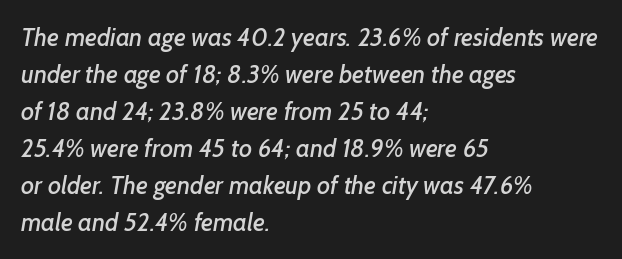
The image shows 25 px text type; set left-aligned, normal line spacing (1.48x), normal letter spacing, not underlined.
